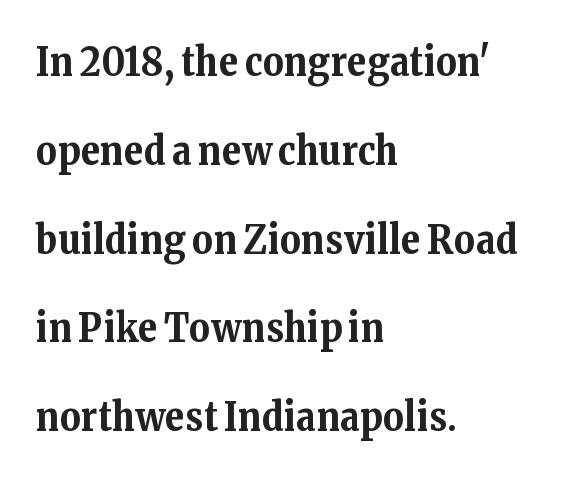
The image shows 40 px bold serif type, upright; set left-aligned, loose line spacing (2.22x), normal letter spacing, not underlined; medium stroke contrast and a medium x-height.
